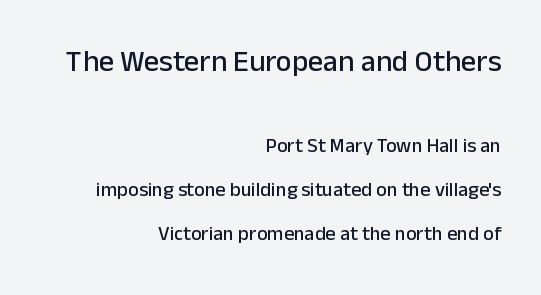
The image shows 30 px sans-serif type, upright; set right-aligned, loose line spacing (2.22x), normal letter spacing, not underlined; the first (top) block is 1.5x larger; low stroke contrast and a medium x-height.
